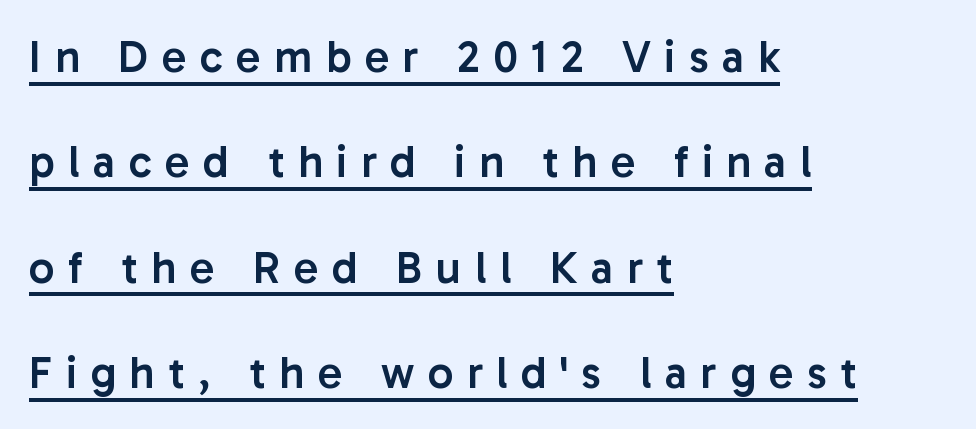
Q: Is the text bold? A: Semi-bold.
Q: Is the text italic (slanted)? A: No, it is upright.
Q: Is the typeface a serif or a sans-serif typeface? A: Sans-serif.
Q: Is the text underlined? A: Yes.
Q: How is the paragraph aligned? A: Left-aligned.
Q: Is the spacing between letters normal or unusually wide? A: Unusually wide.
Q: Is the spacing between lines tight, normal or loose? A: Loose.
Q: Width (condensed, normal, or wide)? A: Normal.
Q: Stroke contrast? A: Low.
Q: x-height? A: Medium.
Q: Monospaced? A: No.
